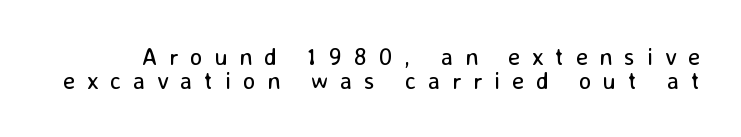
No letter is thick-stroked: the sample isn't bold. Vertically, the passage feels compressed, each row crowding the next. Display-style spreading of the glyphs; the letterfit is very open. Quick note: not italic, upright.
